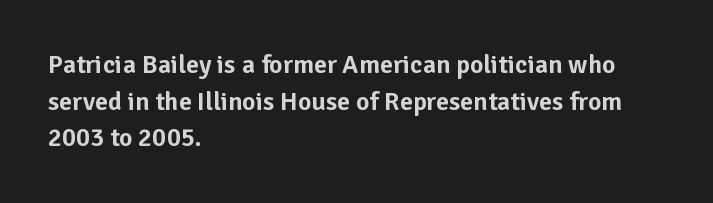
The image shows 26 px text type, upright; set left-aligned, normal line spacing (1.41x), normal letter spacing, not underlined.
